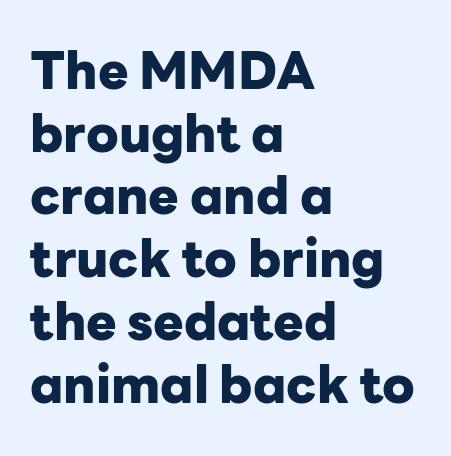
The image shows 51 px heavy sans-serif type, upright; set left-aligned, line spacing 1.23x, normal letter spacing, not underlined; low stroke contrast and a medium x-height.
